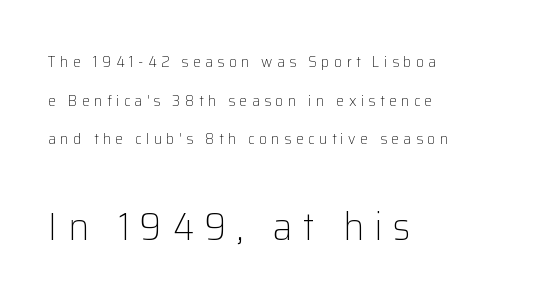
Upright lettering throughout. Beneath every word, the page is bare. The strokes carry an ordinary text weight at most. The designer dialed line spacing up above the default. One-word summary of the alignment: left.
